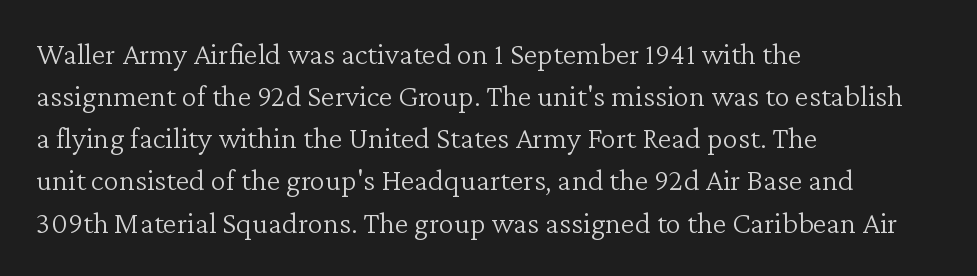
Caption: face not bold, strokes unweighted. Descender tails drop into unmarked territory. Inter-character spacing is left at the font's built-in metrics. Quick note: interline space is typical. Varying glyph widths throughout — classic text-font behaviour. In terms of posture, this sample is upright.
